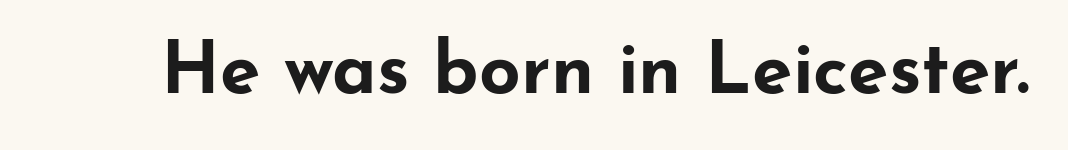
{"serif": "no", "italic": "no", "bold": "yes", "weight": "bold", "width": "wide", "stroke_contrast": "low", "x_height": "small", "monospaced": "no", "underline": "no", "letter_spacing": "normal", "letter_spacing_em": 0.0, "glyph_px": 73}
